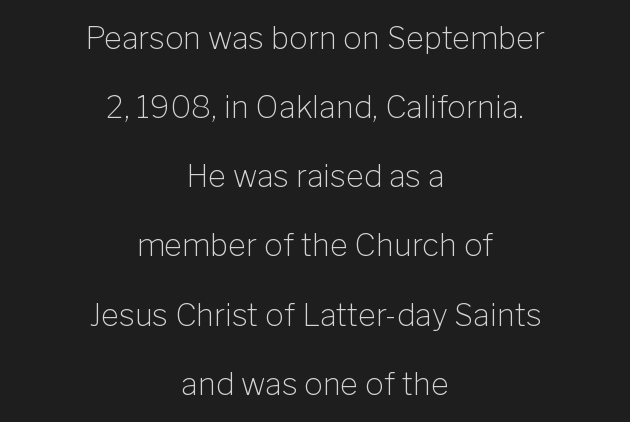
{"serif": "no", "italic": "no", "bold": "no", "weight": "light", "width": "normal", "stroke_contrast": "low", "x_height": "medium", "monospaced": "no", "underline": "no", "align": "center", "line_spacing": "loose", "line_spacing_ratio": 2.23, "letter_spacing": "normal", "letter_spacing_em": 0.0, "glyph_px": 31}
